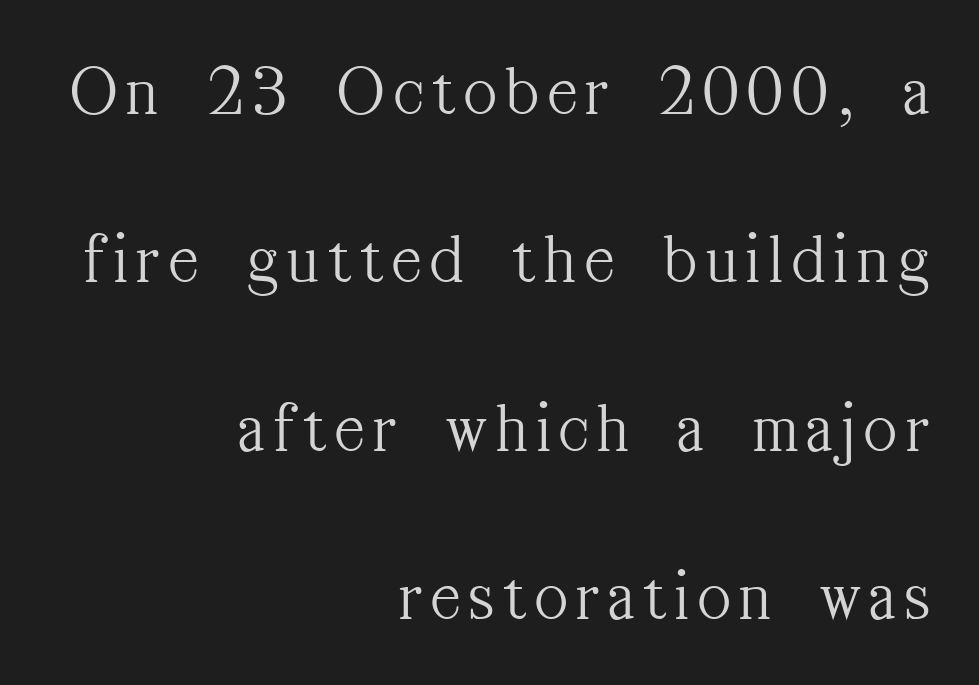
Q: Is the text bold? A: No.
Q: Is the text italic (slanted)? A: No, it is upright.
Q: Is the typeface a serif or a sans-serif typeface? A: Serif.
Q: Is the text underlined? A: No.
Q: How is the paragraph aligned? A: Right-aligned.
Q: Is the spacing between lines tight, normal or loose? A: Loose.
Q: Width (condensed, normal, or wide)? A: Condensed.
Q: Stroke contrast? A: Medium.
Q: x-height? A: Medium.
Q: Monospaced? A: No.
